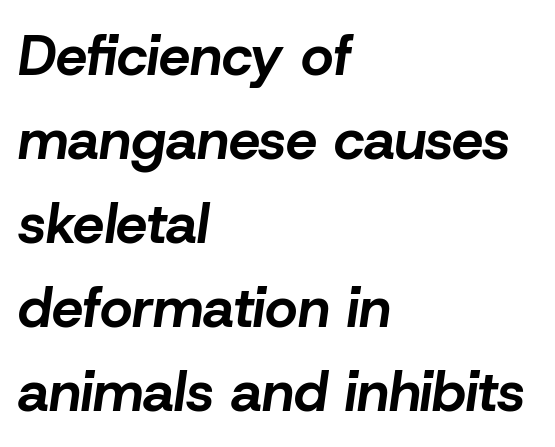
Q: Is the text bold? A: Yes.
Q: Is the text italic (slanted)? A: Yes, it leans right by about 8 degrees.
Q: Is the text underlined? A: No.
Q: How is the paragraph aligned? A: Left-aligned.
Q: Is the spacing between letters normal or unusually wide? A: Normal.
Q: Is the spacing between lines tight, normal or loose? A: Normal.
Q: Width (condensed, normal, or wide)? A: Normal.
Q: Stroke contrast? A: Low.
Q: x-height? A: Medium.
Q: Monospaced? A: No.
